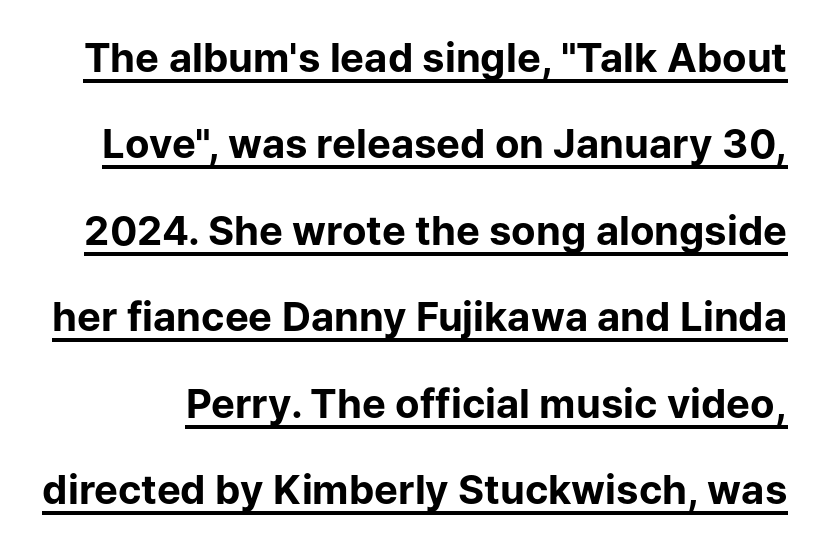
Successive baselines arrive slowly, with a big drop between each. Students, note that the glyphs here touch the page at normal intervals. Is this a sans? Yes — the strokes have no serifs. Strokes here are thick enough to call this a true bold. Character widths vary here, with narrow letters taking less room than wide ones.
